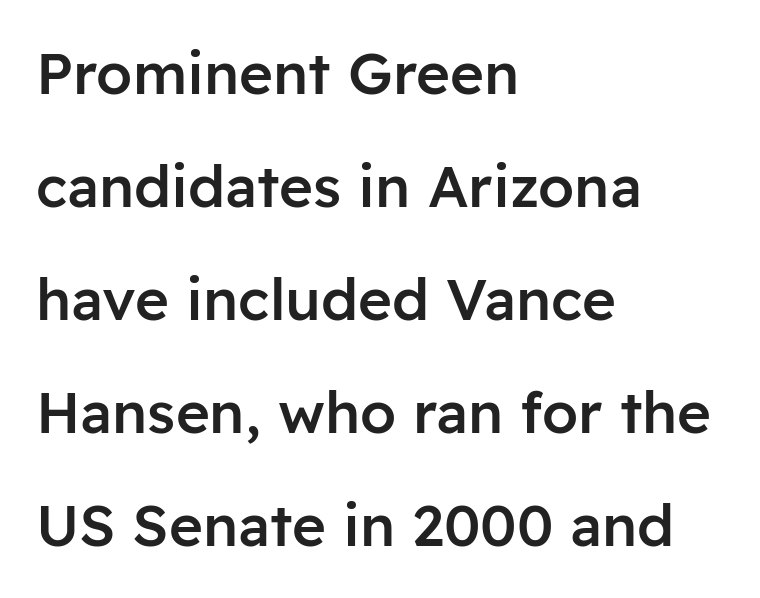
{"serif": "no", "italic": "no", "bold": "semi", "weight": "semibold", "width": "normal", "stroke_contrast": "low", "x_height": "medium", "monospaced": "no", "underline": "no", "align": "left", "line_spacing": "loose", "line_spacing_ratio": 1.95, "letter_spacing": "normal", "letter_spacing_em": 0.0, "glyph_px": 58}
